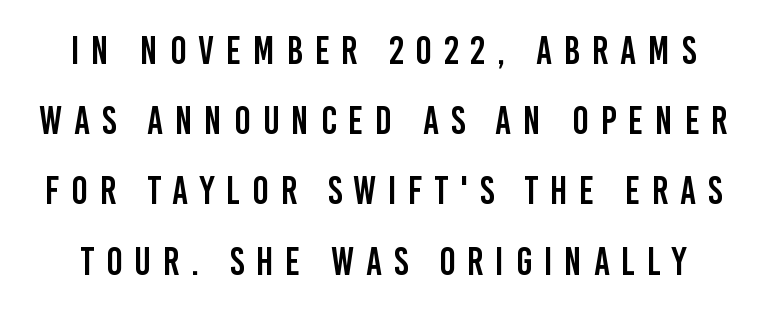
Q: Is the text italic (slanted)? A: No, it is upright.
Q: Is the typeface a serif or a sans-serif typeface? A: Sans-serif.
Q: Is the text underlined? A: No.
Q: Is the spacing between letters normal or unusually wide? A: Unusually wide.
Q: Width (condensed, normal, or wide)? A: Condensed.
Q: Stroke contrast? A: Low.
Q: x-height? A: Large.
Q: Monospaced? A: No.
